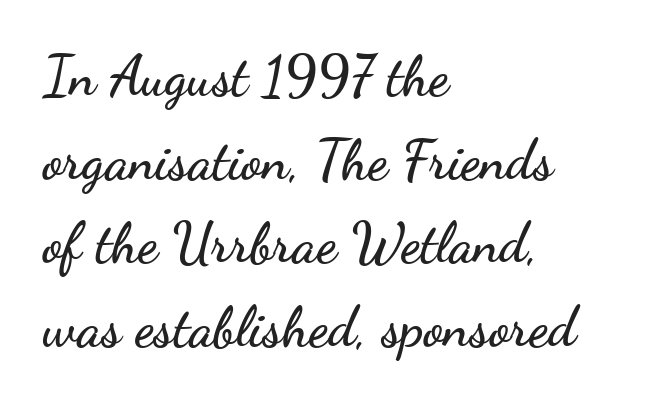
{"serif": "no", "width": "wide", "stroke_contrast": "low", "x_height": "small", "monospaced": "no", "underline": "no", "align": "left", "line_spacing": "normal", "line_spacing_ratio": 1.52, "letter_spacing": "normal", "letter_spacing_em": 0.0, "glyph_px": 55}
